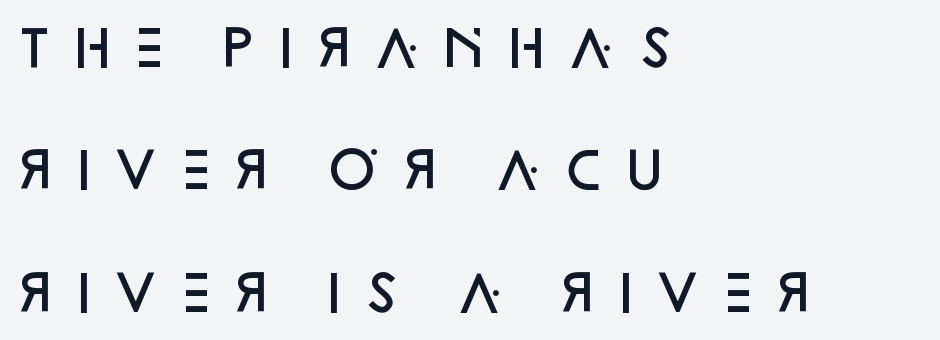
Each new line begins a long way beneath the previous one. Looks like regular typesetting: each glyph gets only the width it needs. The tracking reads as deliberately expanded to a designer's eye. A sans-serif font was chosen for this passage.
